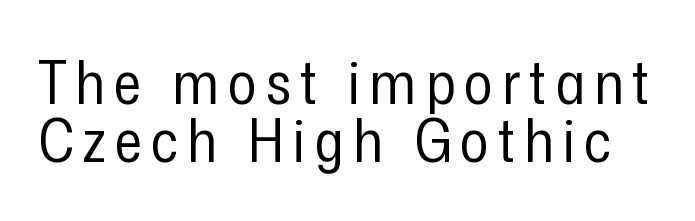
The image shows 60 px regular-weight, condensed sans-serif type, upright; set tight line spacing (0.97x), not underlined; low stroke contrast and a medium x-height.
